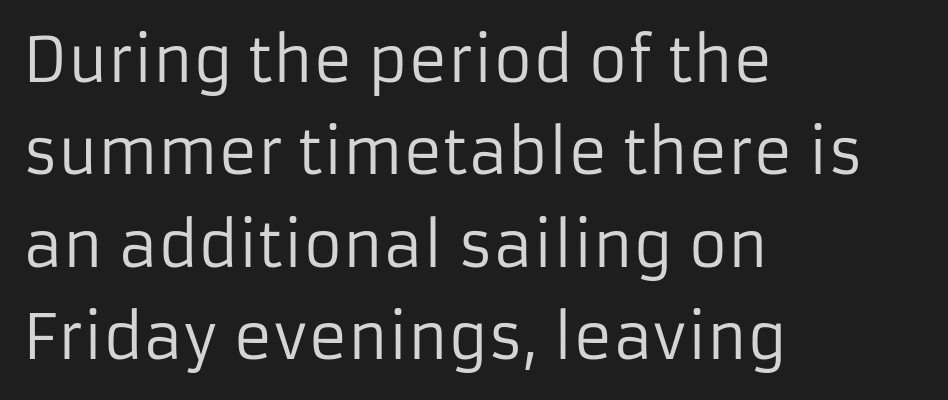
Vertically, the passage feels balanced, rows spaced as you'd expect. Posture: upright roman. There is no visible air inserted between adjacent glyphs. This sample has the flowing, uneven cadence of proportional lettering.
